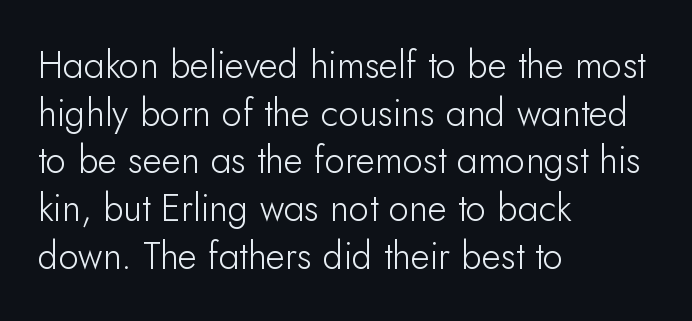
The image shows 37 px light sans-serif type, upright; set left-aligned, normal line spacing (1.29x), normal letter spacing, not underlined; low stroke contrast and a small x-height.
